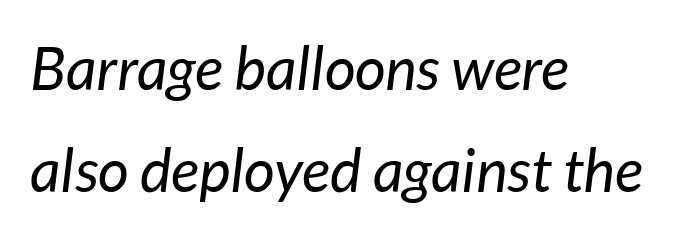
Q: Is the text bold? A: No.
Q: Is the text italic (slanted)? A: Yes, it leans right by about 7 degrees.
Q: Is the text underlined? A: No.
Q: How is the paragraph aligned? A: Left-aligned.
Q: Is the spacing between letters normal or unusually wide? A: Normal.
Q: Is the spacing between lines tight, normal or loose? A: Normal.
Q: Width (condensed, normal, or wide)? A: Normal.
Q: Stroke contrast? A: Low.
Q: x-height? A: Medium.
Q: Monospaced? A: No.
